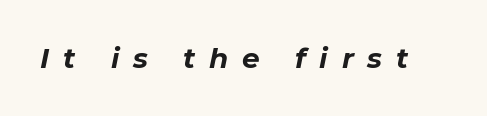
The image shows 28 px bold type, italic (leaning right); set unusually wide letter spacing (+0.49 em), not underlined; low stroke contrast and a medium x-height.
